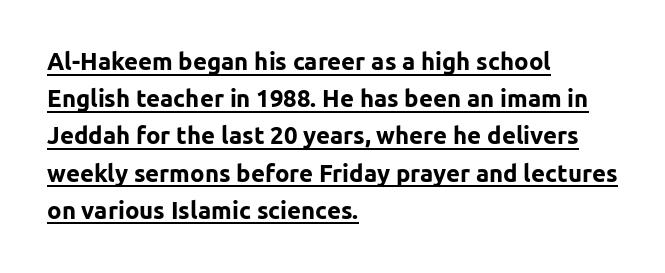
The image shows 24 px bold type, upright; set left-aligned, normal line spacing (1.55x), normal letter spacing, underlined.
